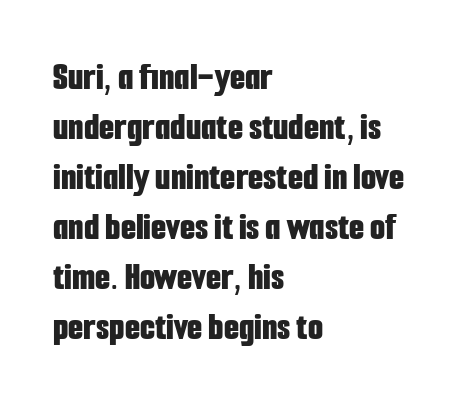
Q: Is the text bold? A: Yes.
Q: Is the text italic (slanted)? A: No, it is upright.
Q: Is the typeface a serif or a sans-serif typeface? A: Sans-serif.
Q: Is the text underlined? A: No.
Q: How is the paragraph aligned? A: Left-aligned.
Q: Is the spacing between letters normal or unusually wide? A: Normal.
Q: Is the spacing between lines tight, normal or loose? A: Normal.
Q: Width (condensed, normal, or wide)? A: Condensed.
Q: Stroke contrast? A: Low.
Q: x-height? A: Medium.
Q: Monospaced? A: No.
